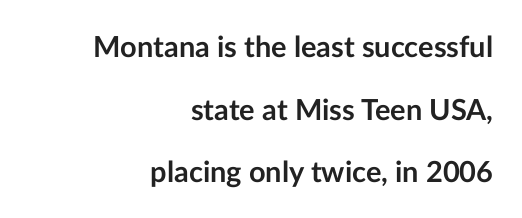
A typesetter would call this proportional, since set widths differ per character. These lines stack with their right ends in a neat column. In terms of posture, this sample is upright. The font family rendered here belongs to the sans-serif group. Typesetter's note: full bold, strokes at maximum text heaviness.
